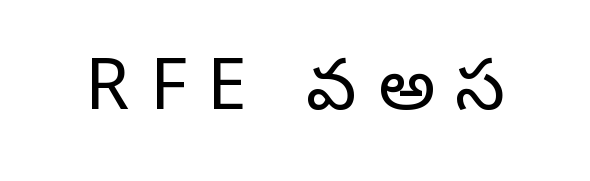
Q: Is the text bold? A: No.
Q: Is the text italic (slanted)? A: No, it is upright.
Q: Is the typeface a serif or a sans-serif typeface? A: Serif.
Q: Is the text underlined? A: No.
Q: Is the spacing between letters normal or unusually wide? A: Unusually wide.
Q: Width (condensed, normal, or wide)? A: Normal.
Q: Stroke contrast? A: Low.
Q: x-height? A: Large.
Q: Monospaced? A: No.
